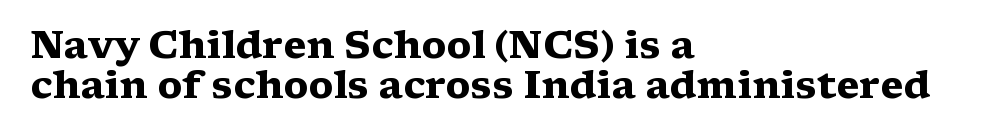
The image shows 38 px heavy, wide serif type, upright; set left-aligned, tight line spacing (1.05x), normal letter spacing, not underlined; medium stroke contrast and a medium x-height.
